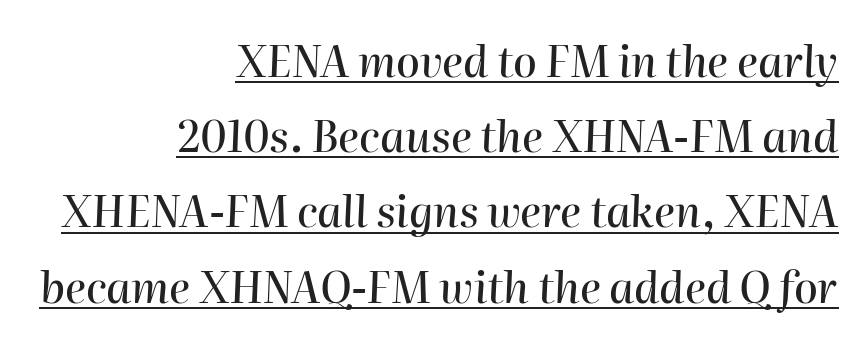
You could call the tracking neutral — neither tight nor loose. The face used here is proportionally spaced, like ordinary book or web type. Underlining? Definitely there. Horizontal alignment here is rightward, an uncommon choice for prose. Quick note: italic.
